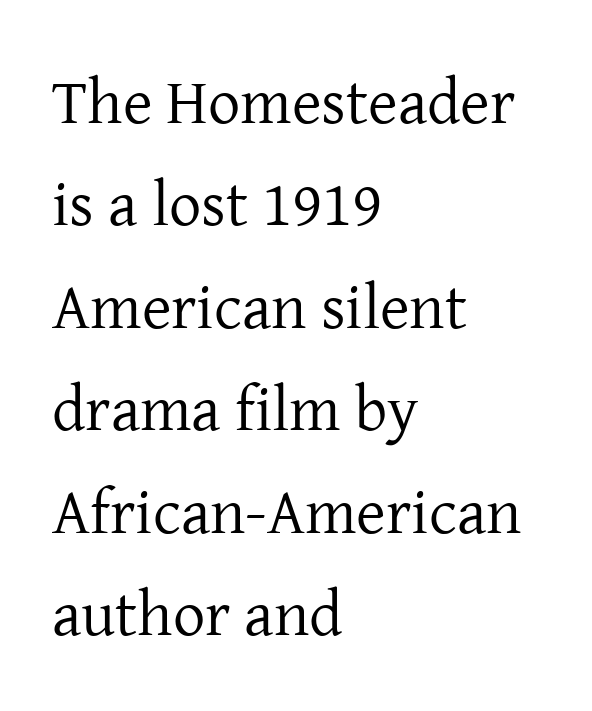
Ascenders rise straight up at ninety degrees. Examine the stroke ends and you'll spot serifs. Short note: letters normally spaced. Where is the straight margin? On the left. Vertically, the passage feels balanced, rows spaced as you'd expect.
